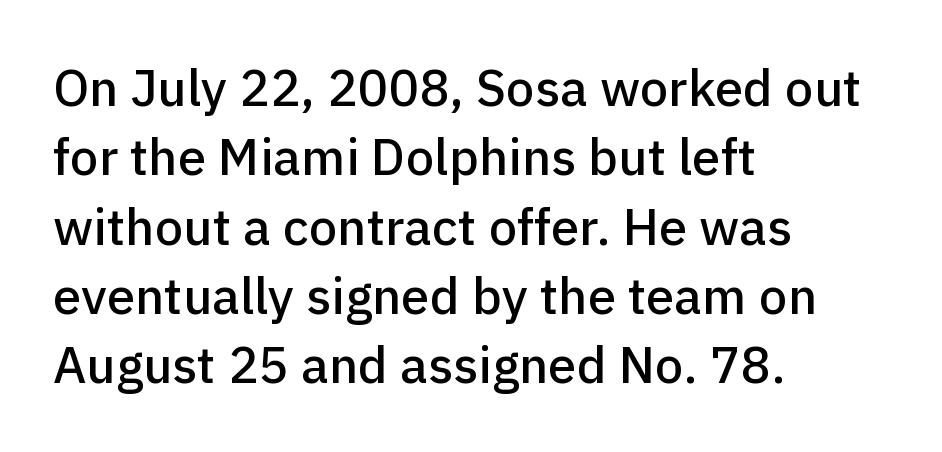
The lines are quadded left. Here the designer chose a conventional face with non-uniform glyph widths. Every stem runs plumb, perpendicular to the baseline. Each word holds together tightly as a unit, with standard inter-letter gaps. Classification — sans serif. Does the leading feel generous? No, just average.
